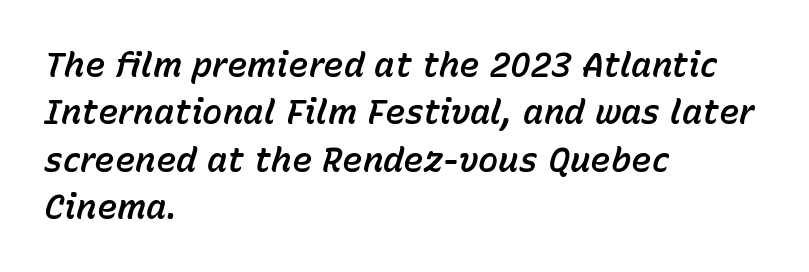
A typesetter would mark this as italic. Descenders are the only things crossing below the line. Regarding leading, the lines here are spaced in the standard way. The face used here is proportionally spaced, like ordinary book or web type. Line beginnings align vertically; line endings do not.
